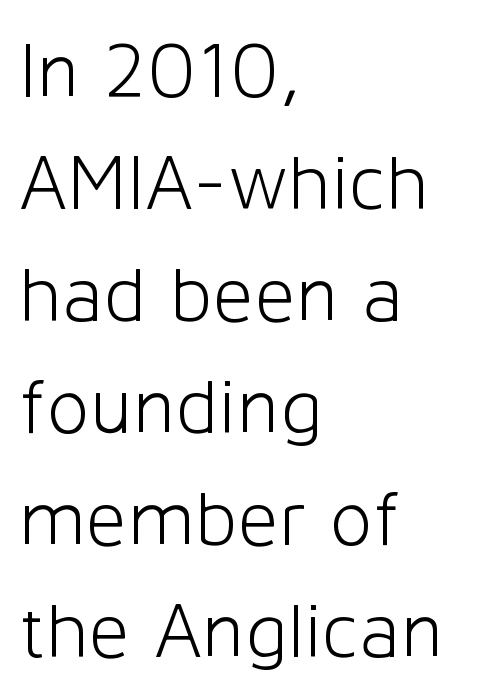
Q: Is the text bold? A: No.
Q: Is the text italic (slanted)? A: No, it is upright.
Q: Is the typeface a serif or a sans-serif typeface? A: Sans-serif.
Q: Is the text underlined? A: No.
Q: How is the paragraph aligned? A: Left-aligned.
Q: Is the spacing between letters normal or unusually wide? A: Normal.
Q: Is the spacing between lines tight, normal or loose? A: Normal.
Q: Width (condensed, normal, or wide)? A: Normal.
Q: Stroke contrast? A: Low.
Q: x-height? A: Medium.
Q: Monospaced? A: No.
